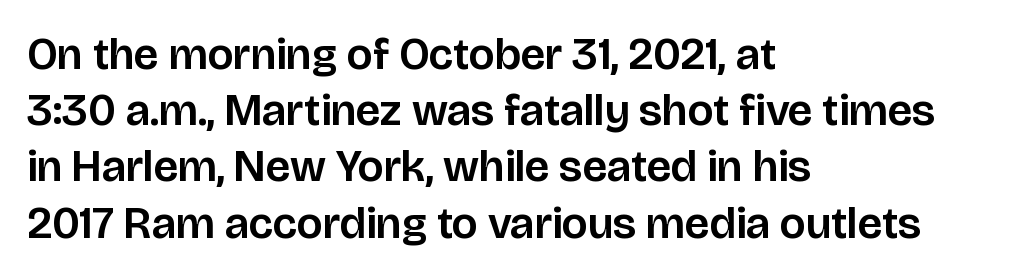
The image shows 45 px sans-serif type, upright; set left-aligned, normal line spacing (1.25x), normal letter spacing, not underlined; low stroke contrast and a large x-height.
